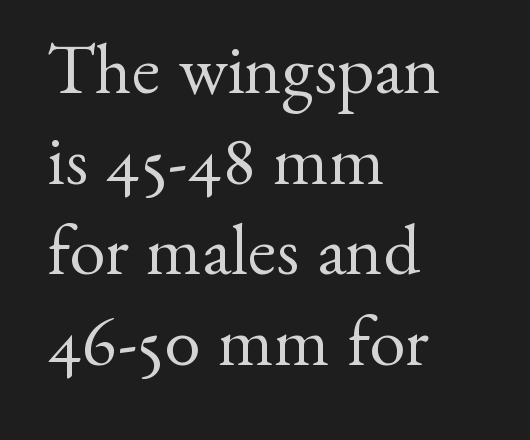
Q: Is the text bold? A: No.
Q: Is the text italic (slanted)? A: No, it is upright.
Q: Is the typeface a serif or a sans-serif typeface? A: Serif.
Q: Is the text underlined? A: No.
Q: How is the paragraph aligned? A: Left-aligned.
Q: Is the spacing between letters normal or unusually wide? A: Normal.
Q: Is the spacing between lines tight, normal or loose? A: Normal.
Q: Width (condensed, normal, or wide)? A: Normal.
Q: Stroke contrast? A: Medium.
Q: x-height? A: Small.
Q: Monospaced? A: No.
